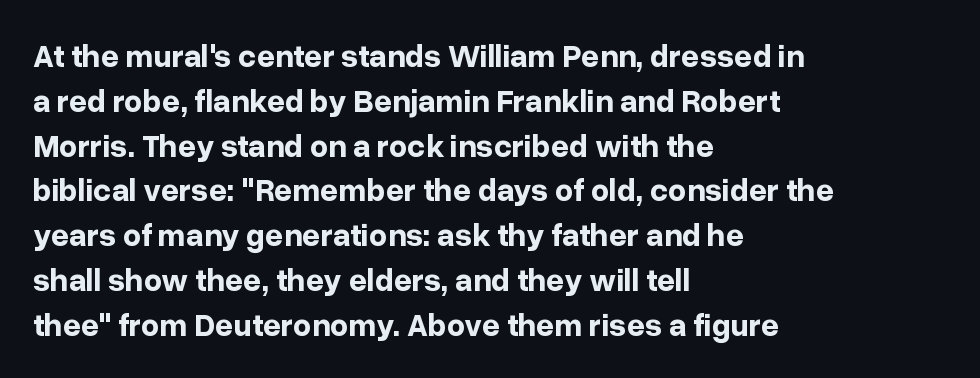
The letters sit at their default tracking, neither squeezed nor spread. The ragged edge is on the right, which tells us the setting is flush left. Vertical strokes here are truly vertical. Anything drawn beneath the words? Only blank space.
